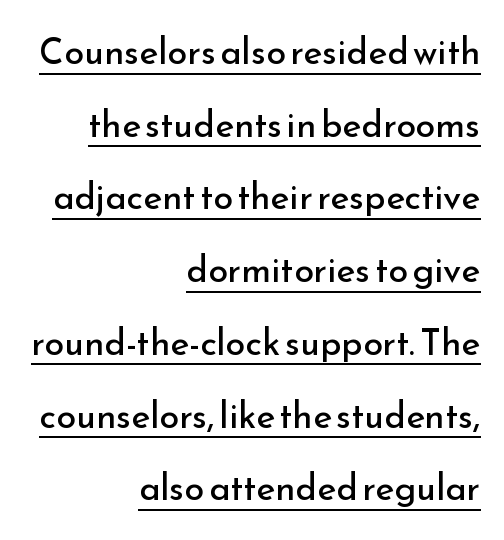
{"serif": "no", "italic": "no", "bold": "no", "weight": "regular", "width": "normal", "stroke_contrast": "low", "x_height": "small", "monospaced": "no", "underline": "yes", "align": "right", "line_spacing": "loose", "line_spacing_ratio": 2.02, "letter_spacing": "normal", "letter_spacing_em": 0.0, "glyph_px": 36}
